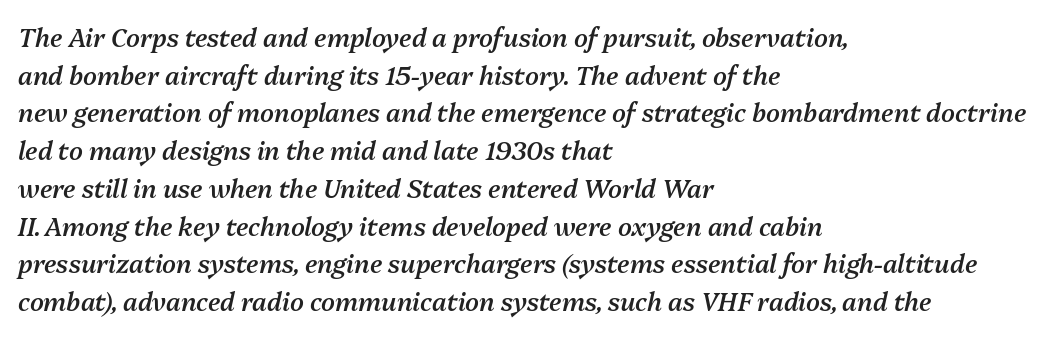
Line starts are locked; line ends wander. One glance says typical: line gaps are just what's usual. Notice how the stems are inclined rather than vertical — that's the hallmark of italics. Each word holds together tightly as a unit, with standard inter-letter gaps. Heft: intermediate — a semibold.
